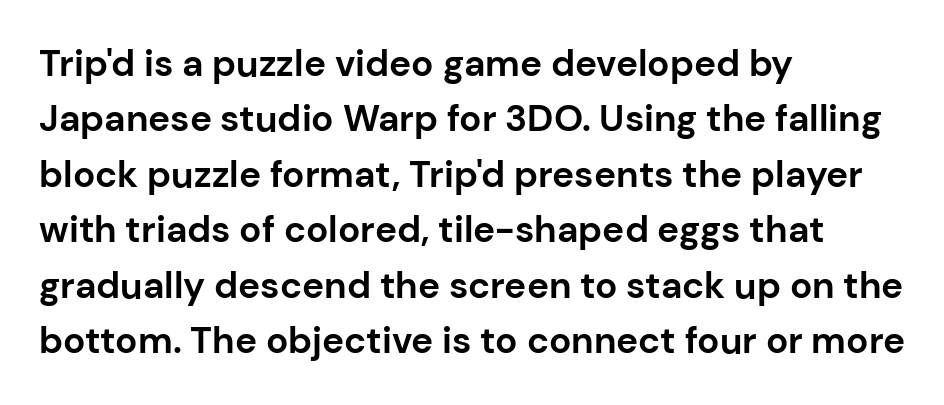
{"serif": "no", "italic": "no", "bold": "yes", "weight": "bold", "width": "normal", "stroke_contrast": "low", "x_height": "medium", "monospaced": "no", "underline": "no", "align": "left", "line_spacing": "normal", "line_spacing_ratio": 1.5, "letter_spacing": "normal", "letter_spacing_em": 0.0, "glyph_px": 37}
